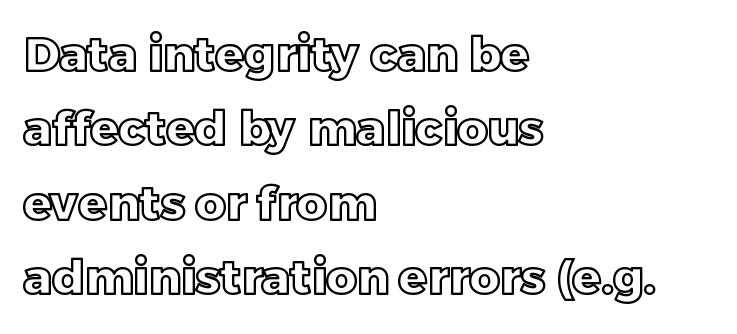
Rows of type keep a routine distance in the vertical direction. Lines of text with bare space underneath. Character widths vary here, with narrow letters taking less room than wide ones. Italic? Not at all — the glyphs are vertical. The rendering anchors every line to the left-hand side. Is the letter spacing exaggerated? No — it looks like the ordinary default.
